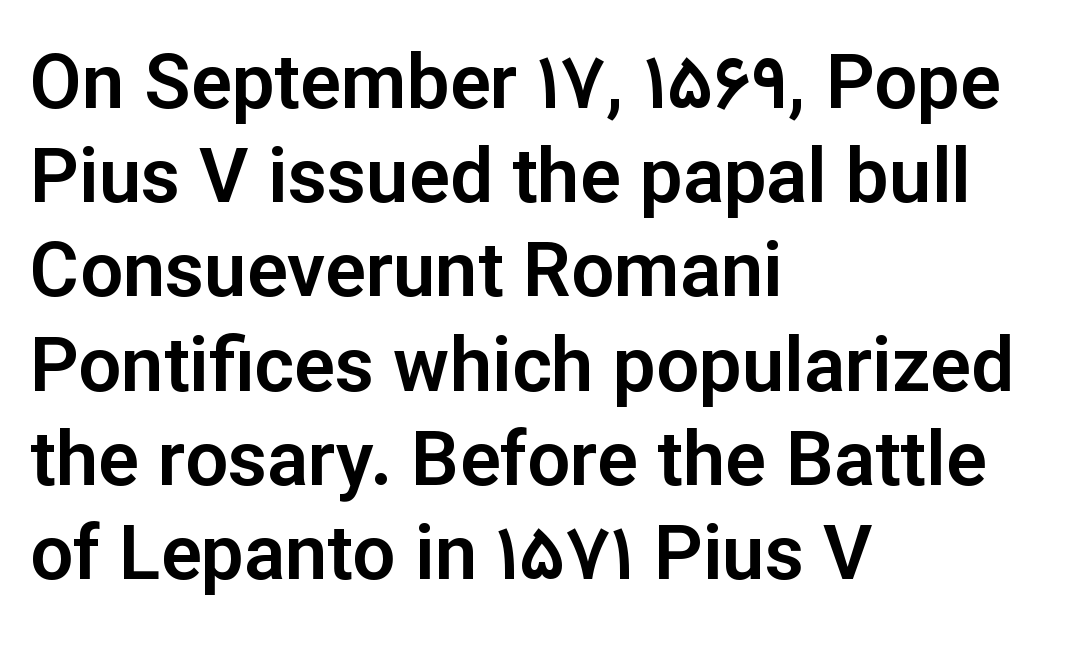
The image shows 76 px sans-serif type, upright; set left-aligned, line spacing 1.24x, normal letter spacing, not underlined; low stroke contrast and a medium x-height.
